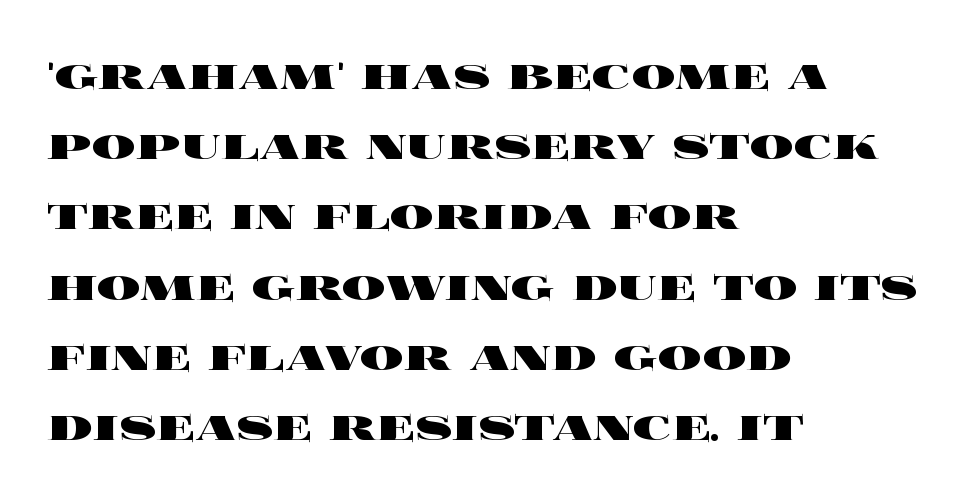
Q: Is the text bold? A: Yes.
Q: Is the text italic (slanted)? A: No, it is upright.
Q: Is the text underlined? A: No.
Q: How is the paragraph aligned? A: Left-aligned.
Q: Is the spacing between letters normal or unusually wide? A: Normal.
Q: Is the spacing between lines tight, normal or loose? A: Normal.
Q: Width (condensed, normal, or wide)? A: Wide.
Q: x-height? A: Large.
Q: Monospaced? A: No.
